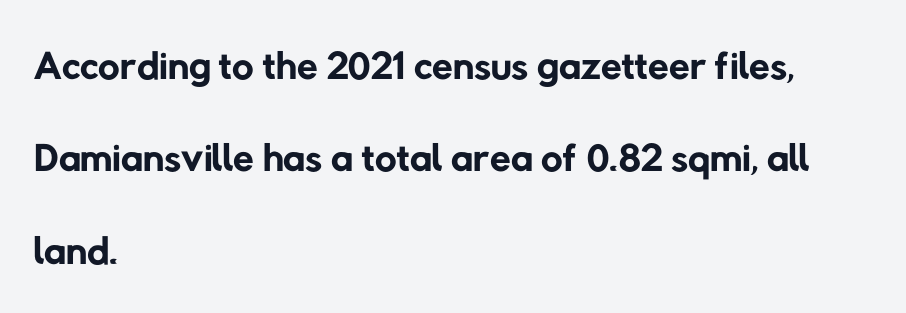
{"serif": "no", "bold": "no", "weight": "regular", "width": "normal", "stroke_contrast": "low", "x_height": "medium", "monospaced": "no", "underline": "no", "align": "left", "line_spacing": "normal", "line_spacing_ratio": 1.54, "letter_spacing": "normal", "letter_spacing_em": 0.0, "glyph_px": 60}
